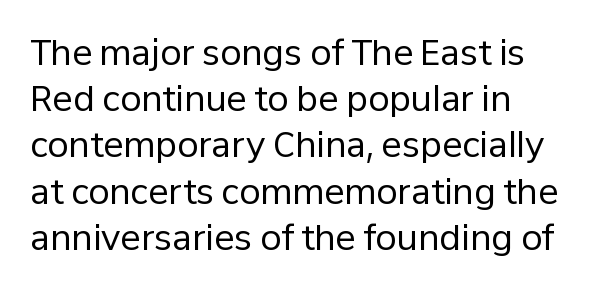
You could call the tracking neutral — neither tight nor loose. No heavy texture on the line: the type isn't bold. The letters stand straight up with perfectly vertical stems. Glance below the letters and you will spot only blank space. You could not count columns in this text — the font is proportionally spaced. Interline gaps are of average width in this sample.
